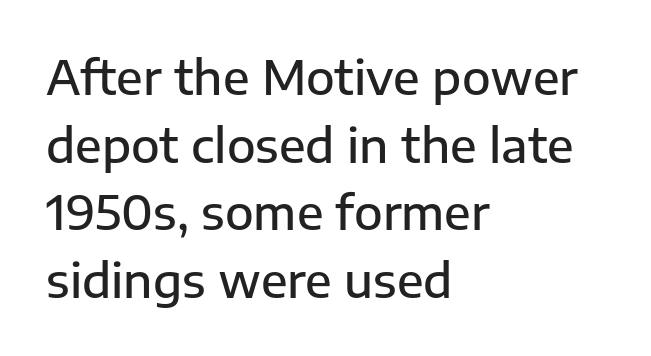
The image shows 47 px semibold sans-serif type, upright; set left-aligned, normal line spacing (1.44x), normal letter spacing, not underlined; low stroke contrast and a medium x-height.
